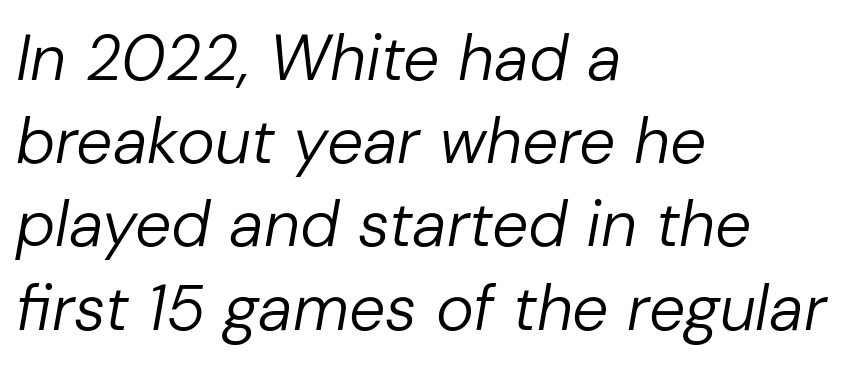
{"italic": "yes", "lean": "right", "slant_degrees": 10, "bold": "no", "weight": "regular", "width": "normal", "stroke_contrast": "low", "x_height": "medium", "monospaced": "no", "underline": "no", "align": "left", "line_spacing": "normal", "line_spacing_ratio": 1.3, "letter_spacing": "normal", "letter_spacing_em": 0.0, "glyph_px": 64}
